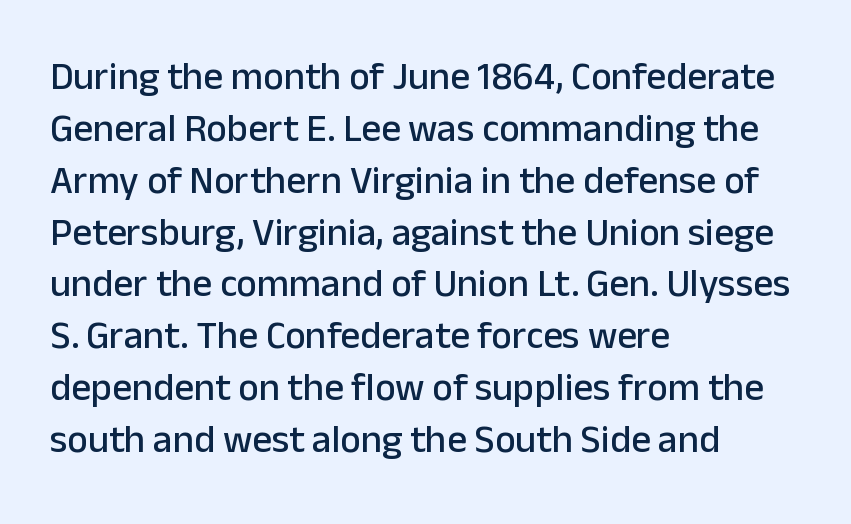
The image shows 39 px sans-serif type, upright; set left-aligned, normal line spacing (1.33x), normal letter spacing, not underlined; low stroke contrast and a medium x-height.
